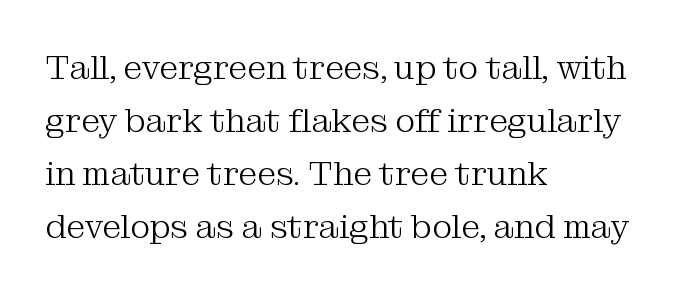
The image shows 34 px light serif type, upright; set left-aligned, normal line spacing (1.56x), normal letter spacing, not underlined; medium stroke contrast and a medium x-height.
